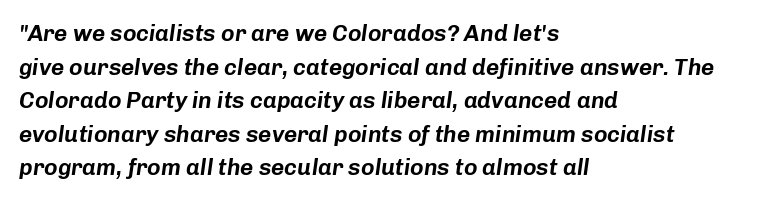
Q: Is the text italic (slanted)? A: Yes, it leans right by about 8 degrees.
Q: Is the text underlined? A: No.
Q: How is the paragraph aligned? A: Left-aligned.
Q: Is the spacing between letters normal or unusually wide? A: Normal.
Q: Is the spacing between lines tight, normal or loose? A: Normal.
